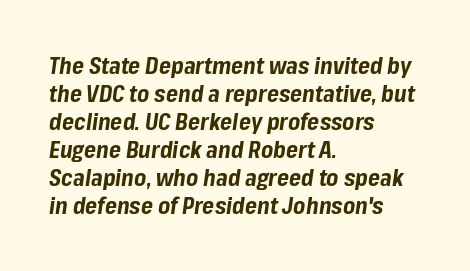
Just letters on the line, the space beneath them empty. Glyph-to-glyph distance matches everyday printed text. Quick note: italic. Stroke thickness is high; the sample reads as a true bold. The lines are quadded left.
